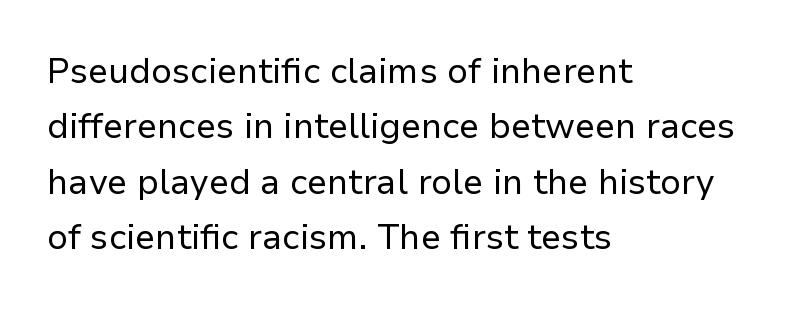
The letters stand straight up with perfectly vertical stems. A classic flush-left, rag-right setting is used for this passage. The passage shown is typed in a proportional face where columns would drift. Nothing sits at the stroke ends, so this counts as sans-serif. Decoration check: the copy has no underline.
